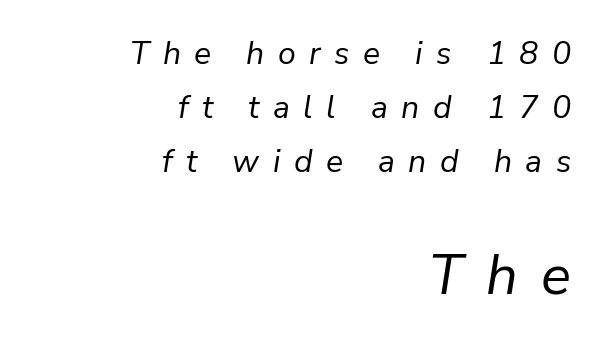
{"italic": "yes", "lean": "right", "slant_degrees": 9, "bold": "no", "weight": "regular", "width": "normal", "stroke_contrast": "low", "x_height": "medium", "monospaced": "no", "underline": "no", "align": "right", "line_spacing": "normal", "line_spacing_ratio": 1.68, "letter_spacing": "wide", "letter_spacing_em": 0.42, "larger_block": "second", "size_ratio": 1.75, "glyph_px": 56}
